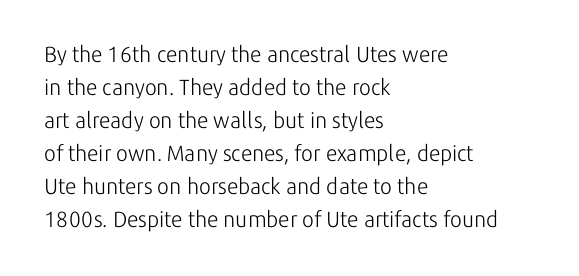
{"italic": "no", "bold": "no", "underline": "no", "align": "left", "line_spacing": "normal", "line_spacing_ratio": 1.5, "letter_spacing": "normal", "letter_spacing_em": 0.0, "glyph_px": 22}
